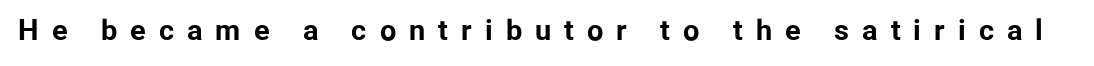
Q: Is the text bold? A: Yes.
Q: Is the text italic (slanted)? A: No, it is upright.
Q: Is the typeface a serif or a sans-serif typeface? A: Sans-serif.
Q: Is the text underlined? A: No.
Q: Is the spacing between letters normal or unusually wide? A: Unusually wide.
Q: Width (condensed, normal, or wide)? A: Normal.
Q: Stroke contrast? A: Low.
Q: x-height? A: Medium.
Q: Monospaced? A: No.
